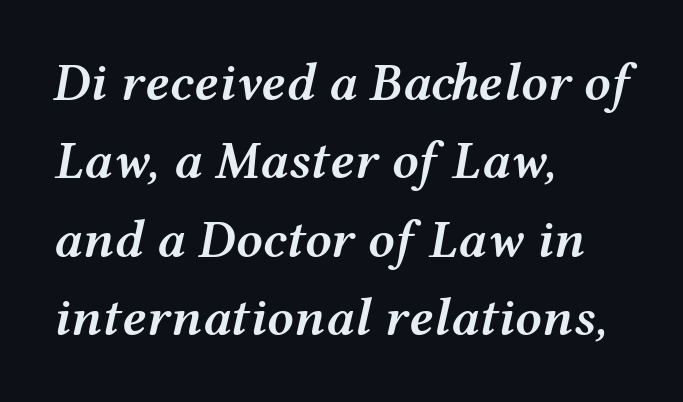
{"italic": "yes", "lean": "right", "slant_degrees": 12, "bold": "semi", "weight": "semibold", "width": "wide", "stroke_contrast": "medium", "x_height": "medium", "monospaced": "no", "underline": "no", "align": "left", "line_spacing": "normal", "line_spacing_ratio": 1.48, "letter_spacing": "normal", "letter_spacing_em": 0.0, "glyph_px": 53}
